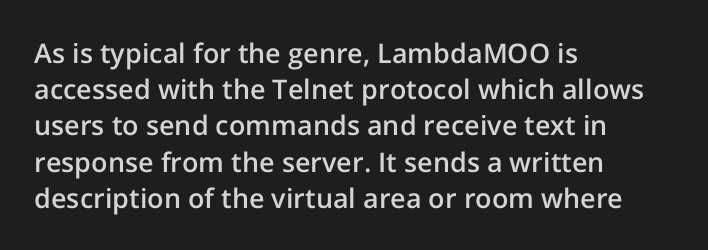
Nobody touched the tracking dial on this one. Its strokes are somewhat broadened, the hallmark of semibold type. Reading down the column, the eye jumps a familiar distance to each next line. Decoration check: the copy has no underline. The paragraph has a hard left edge and a soft right edge. Does the lettering tilt? It doesn't — this is upright.
